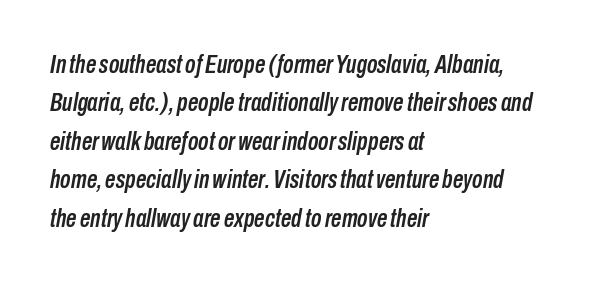
Just letters on the line, the space beneath them empty. Visually the block forms a straight wall on the left and a jagged coastline on the right. Leading matches the norm, producing a regular column. Here the glyphs are tracked normally, forming tight word shapes. The axis of the letterforms is tilted away from vertical.
